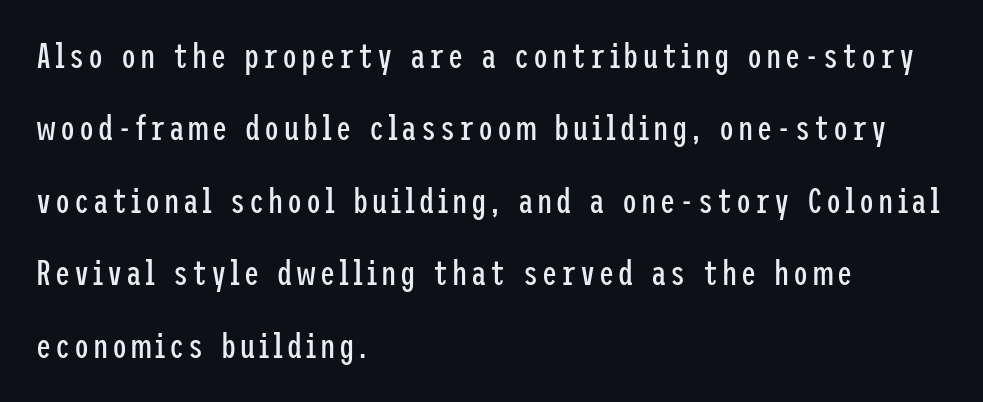
Ascenders rise straight up at ninety degrees. This is not heavy type; no bold has been used. The font family rendered here belongs to the sans-serif group. Visually the block forms a straight wall on the left and a jagged coastline on the right. The foot of each line stays bare and open.
